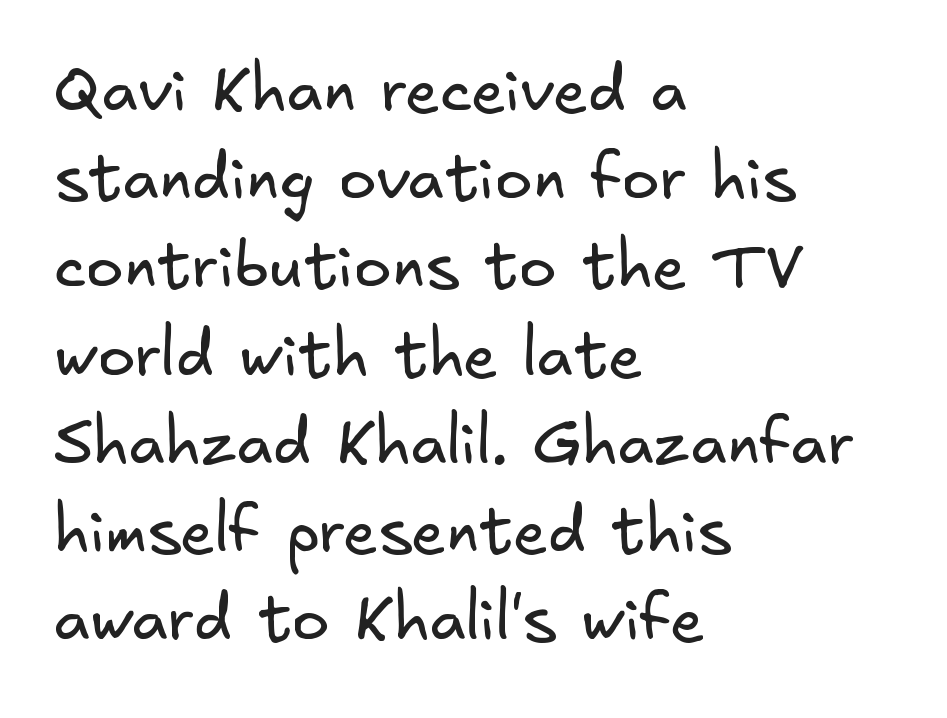
{"serif": "no", "bold": "no", "weight": "regular", "width": "normal", "stroke_contrast": "low", "x_height": "small", "underline": "no", "align": "left", "line_spacing": "normal", "line_spacing_ratio": 1.4, "letter_spacing": "normal", "letter_spacing_em": 0.0, "glyph_px": 63}
